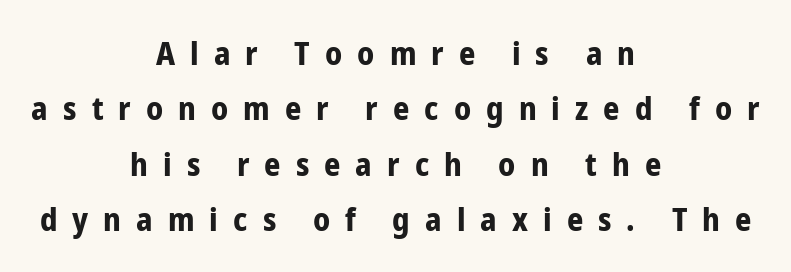
Q: Is the text bold? A: Yes.
Q: Is the text italic (slanted)? A: No, it is upright.
Q: Is the typeface a serif or a sans-serif typeface? A: Sans-serif.
Q: Is the text underlined? A: No.
Q: How is the paragraph aligned? A: Centered.
Q: Is the spacing between letters normal or unusually wide? A: Unusually wide.
Q: Width (condensed, normal, or wide)? A: Condensed.
Q: Stroke contrast? A: Low.
Q: x-height? A: Medium.
Q: Monospaced? A: No.
